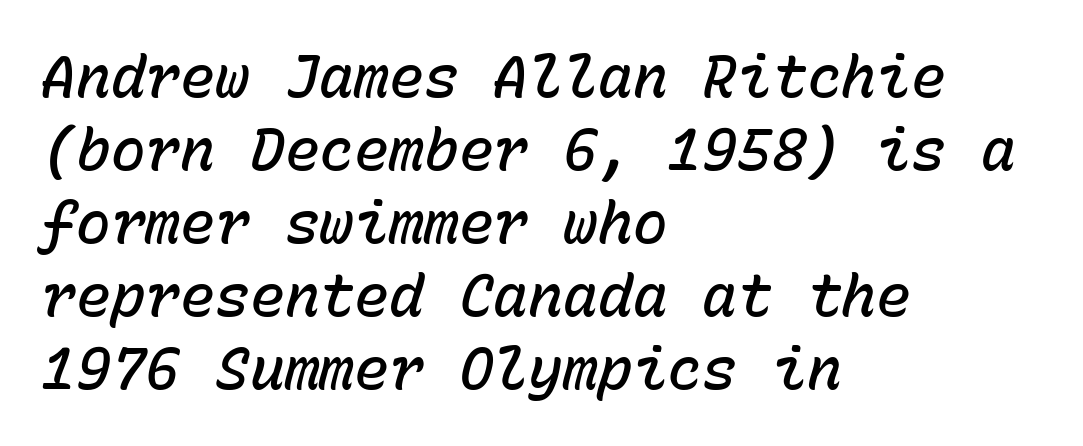
The image shows 58 px semibold type, italic (leaning right), monospaced; set left-aligned, normal line spacing (1.26x), normal letter spacing, not underlined; low stroke contrast and a medium x-height.
